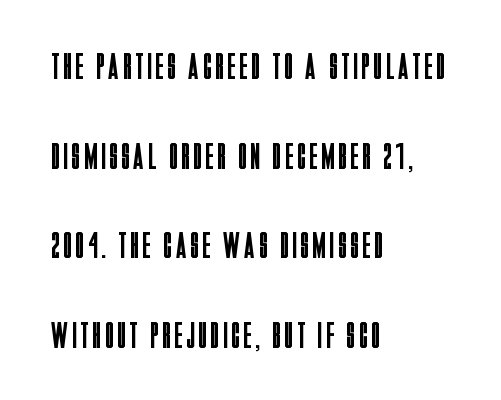
Airy leading. Looks like regular typesetting: each glyph gets only the width it needs. Caption: multi-line text, flush left, ragged right. What kind of face is this? One without serifs — a sans.
